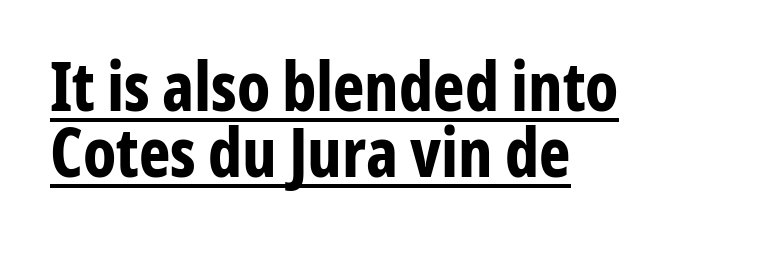
Q: Is the text bold? A: Yes.
Q: Is the text italic (slanted)? A: No, it is upright.
Q: Is the typeface a serif or a sans-serif typeface? A: Sans-serif.
Q: Is the text underlined? A: Yes.
Q: How is the paragraph aligned? A: Left-aligned.
Q: Is the spacing between letters normal or unusually wide? A: Normal.
Q: Is the spacing between lines tight, normal or loose? A: Tight.
Q: Width (condensed, normal, or wide)? A: Condensed.
Q: Stroke contrast? A: Low.
Q: x-height? A: Medium.
Q: Monospaced? A: No.
